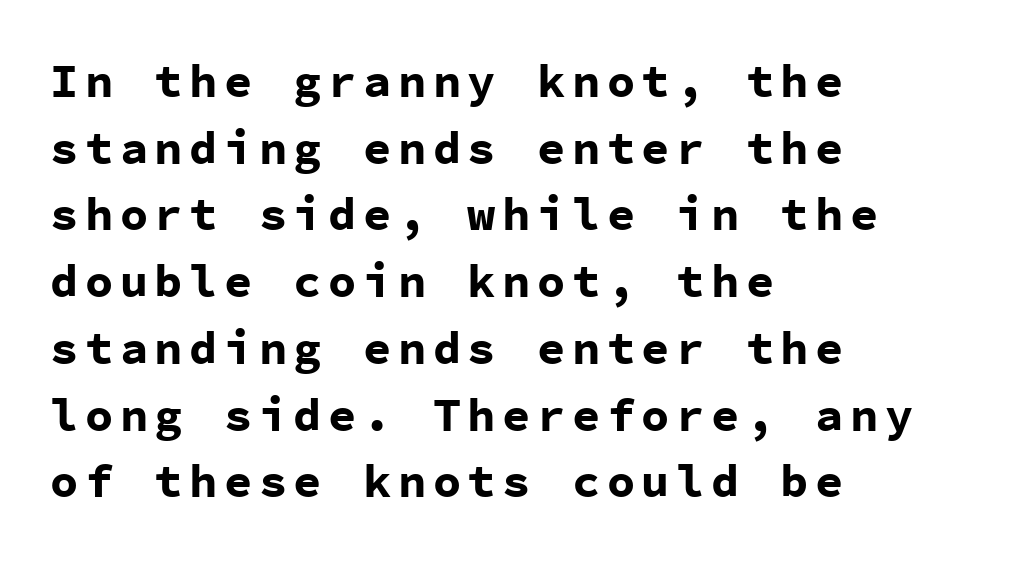
The face used here is a sans, in the tradition of grotesques and geometrics. The type sits square on the baseline with zero lean. You could count columns in this text — the font is strictly monospaced. The glyphs have the mass of a bold cut. Each new line begins a customary step beneath the previous one.
